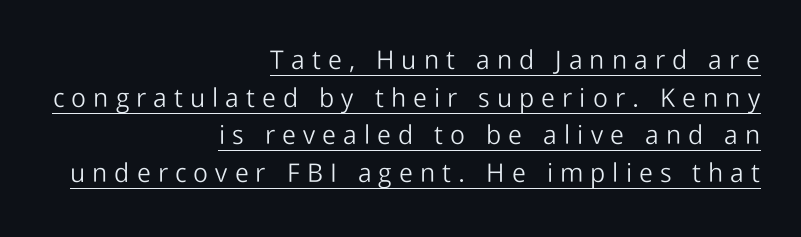
The image shows 26 px text type, upright; set right-aligned, normal line spacing (1.45x), unusually wide letter spacing (+0.27 em), underlined.
